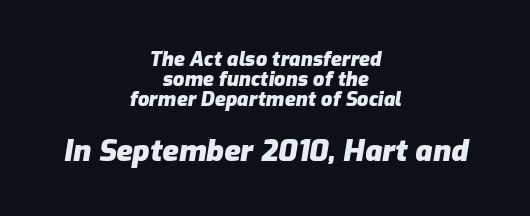
{"italic": "yes", "lean": "right", "slant_degrees": 9, "bold": "yes", "weight": "heavy", "width": "normal", "stroke_contrast": "low", "x_height": "medium", "monospaced": "no", "underline": "no", "align": "center", "line_spacing": "tight", "line_spacing_ratio": 1.01, "letter_spacing": "normal", "letter_spacing_em": 0.0, "larger_block": "second", "size_ratio": 1.5, "glyph_px": 30}
